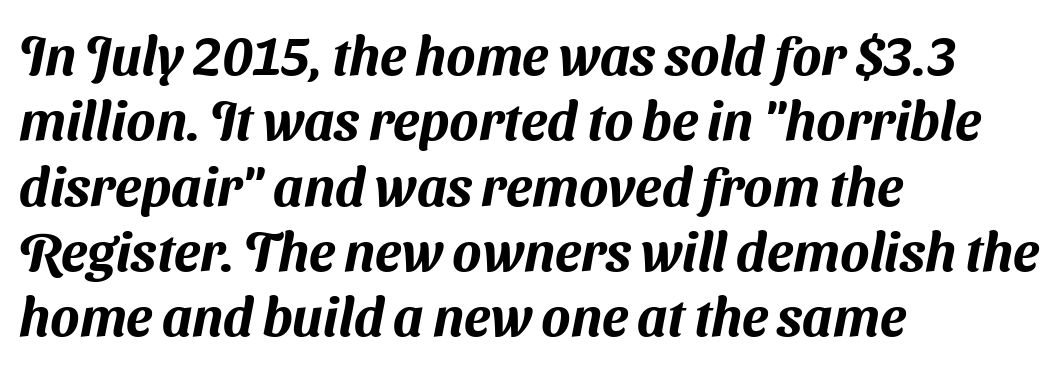
Q: Is the typeface a serif or a sans-serif typeface? A: Sans-serif.
Q: Is the text underlined? A: No.
Q: How is the paragraph aligned? A: Left-aligned.
Q: Is the spacing between letters normal or unusually wide? A: Normal.
Q: Width (condensed, normal, or wide)? A: Normal.
Q: Stroke contrast? A: Medium.
Q: x-height? A: Medium.
Q: Monospaced? A: No.
